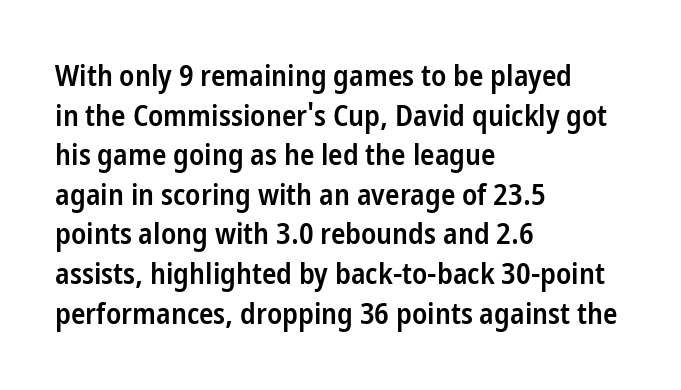
{"serif": "no", "italic": "no", "bold": "semi", "weight": "semibold", "width": "condensed", "stroke_contrast": "low", "x_height": "medium", "monospaced": "no", "underline": "no", "align": "left", "line_spacing": "normal", "line_spacing_ratio": 1.32, "letter_spacing": "normal", "letter_spacing_em": 0.0, "glyph_px": 30}
